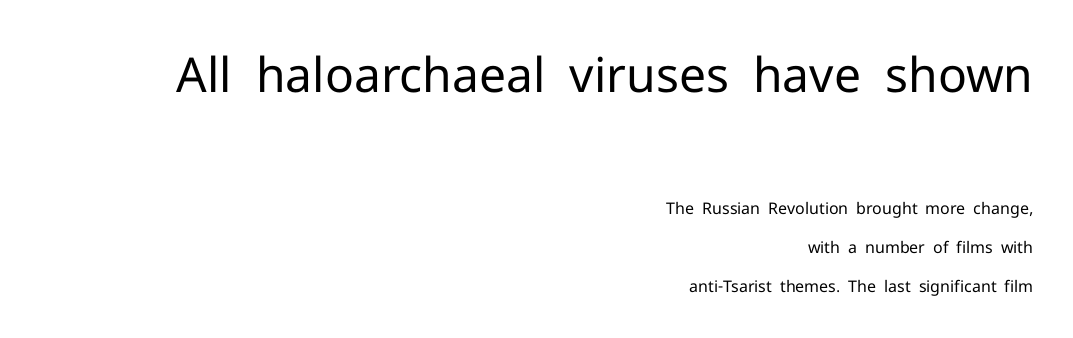
Weight: in the light-to-regular range. The ragged edge is on the left, which tells us the setting is flush right. Proportional: the letters do not fall into vertical columns. Notice the wide empty band between every row — that's loose leading. Of the two passages, the one on top uses the larger point size.
